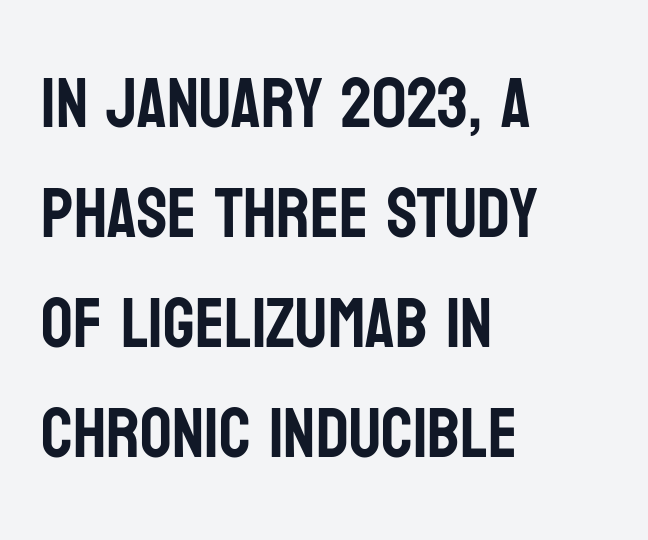
A typesetter would label this face a sans. A roman cut, with each character standing at attention. The paragraph has a hard left edge and a soft right edge. The face used here is proportionally spaced, like ordinary book or web type.
